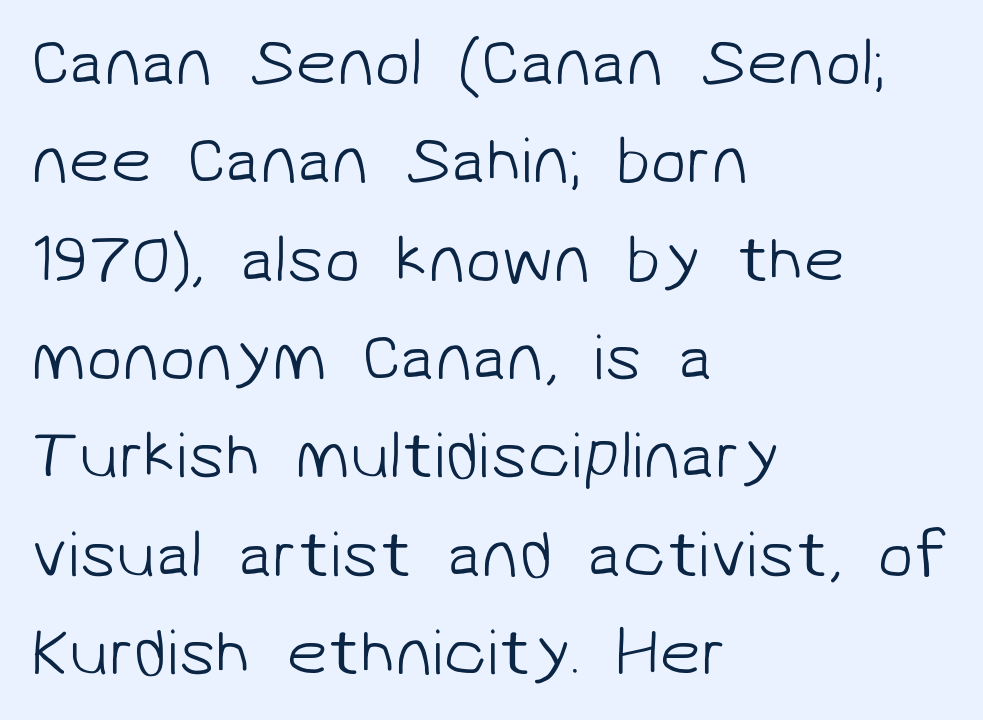
Q: Is the text bold? A: No.
Q: Is the typeface a serif or a sans-serif typeface? A: Sans-serif.
Q: Is the text underlined? A: No.
Q: How is the paragraph aligned? A: Left-aligned.
Q: Is the spacing between letters normal or unusually wide? A: Normal.
Q: Is the spacing between lines tight, normal or loose? A: Normal.
Q: Width (condensed, normal, or wide)? A: Normal.
Q: Stroke contrast? A: Low.
Q: x-height? A: Medium.
Q: Monospaced? A: No.
